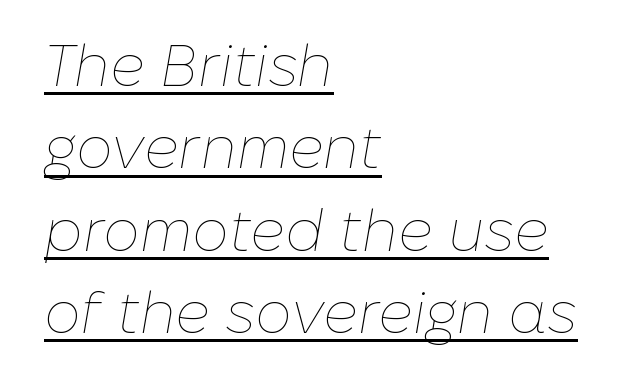
Compared with a typical body face, this is equally light or lighter still. Observe the ordinary spacing: letters are neighbours, not strangers. Has an underline been added? It has. Posture: slanted. A typesetter would call this proportional, since set widths differ per character.
